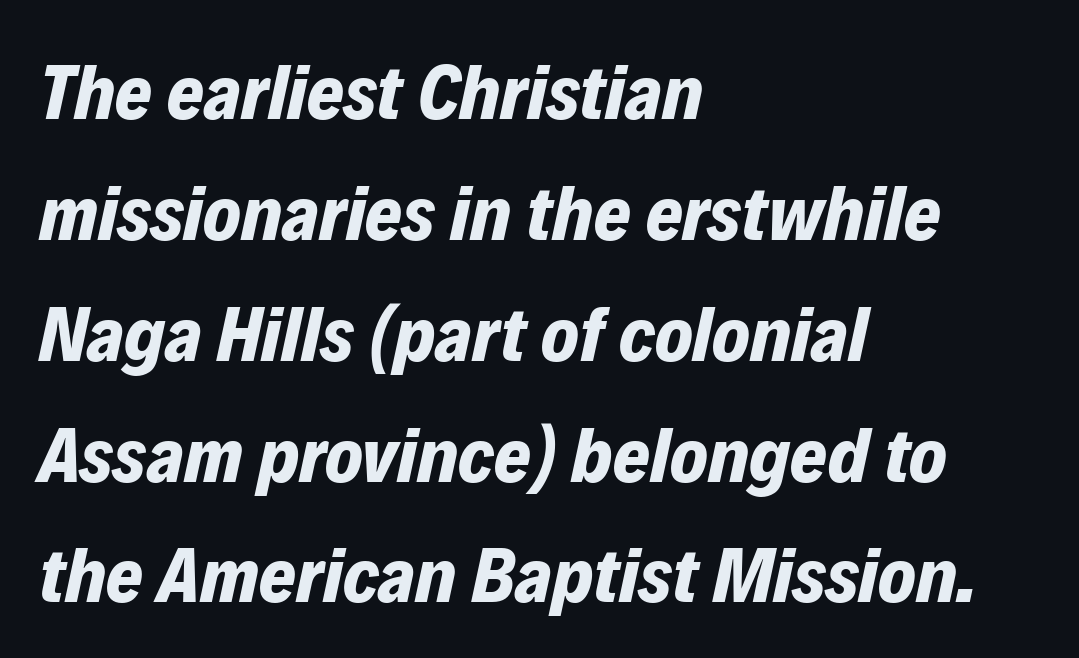
Q: Is the text bold? A: Yes.
Q: Is the text italic (slanted)? A: Yes, it leans right by about 12 degrees.
Q: Is the text underlined? A: No.
Q: How is the paragraph aligned? A: Left-aligned.
Q: Is the spacing between letters normal or unusually wide? A: Normal.
Q: Is the spacing between lines tight, normal or loose? A: Normal.
Q: Width (condensed, normal, or wide)? A: Normal.
Q: Stroke contrast? A: Low.
Q: x-height? A: Medium.
Q: Monospaced? A: No.
